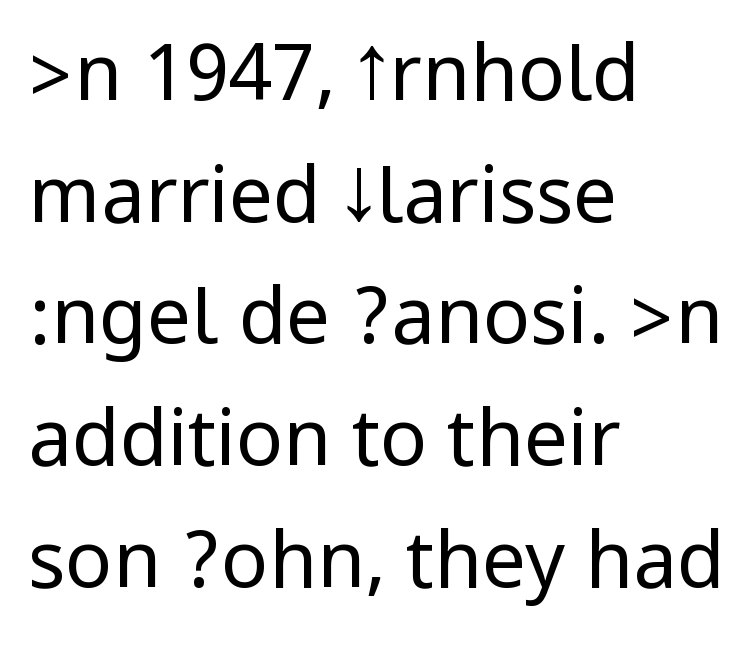
{"serif": "no", "italic": "no", "bold": "no", "weight": "regular", "width": "condensed", "stroke_contrast": "low", "underline": "no", "align": "left", "line_spacing": "normal", "line_spacing_ratio": 1.56, "letter_spacing": "normal", "letter_spacing_em": 0.0, "glyph_px": 78}
